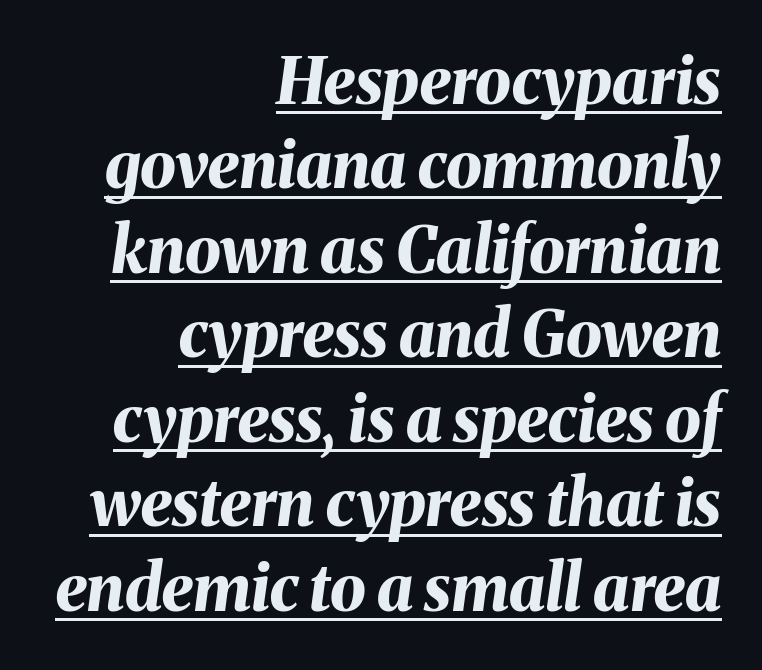
Q: Is the text bold? A: Yes.
Q: Is the text italic (slanted)? A: Yes, it leans right by about 8 degrees.
Q: Is the text underlined? A: Yes.
Q: How is the paragraph aligned? A: Right-aligned.
Q: Is the spacing between letters normal or unusually wide? A: Normal.
Q: Is the spacing between lines tight, normal or loose? A: Normal.
Q: Width (condensed, normal, or wide)? A: Normal.
Q: Stroke contrast? A: Medium.
Q: x-height? A: Medium.
Q: Monospaced? A: No.
